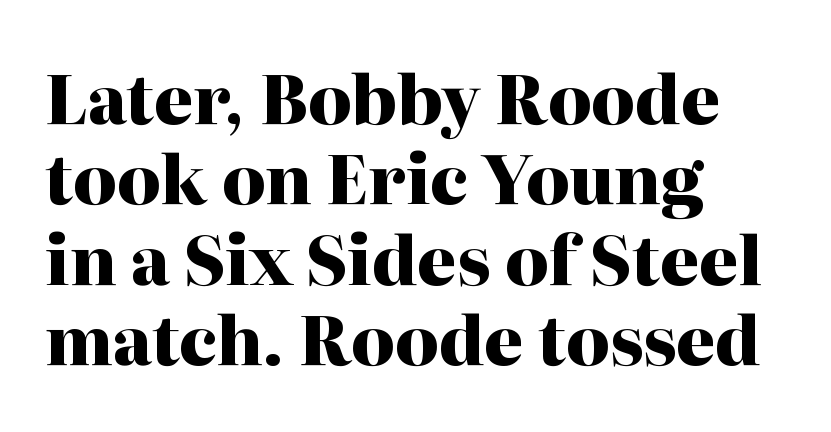
The image shows 67 px heavy serif type, upright; set left-aligned, line spacing 1.2x, normal letter spacing, not underlined; high stroke contrast and a medium x-height.
